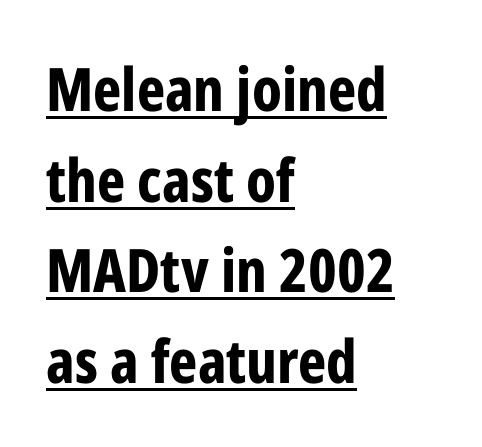
The image shows 60 px bold, condensed sans-serif type, upright; set left-aligned, normal line spacing (1.51x), normal letter spacing, underlined; low stroke contrast and a medium x-height.
